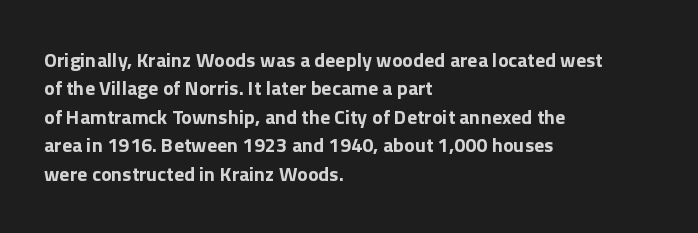
The image shows 20 px bold type, upright; set left-aligned, normal line spacing (1.42x), normal letter spacing, not underlined.
